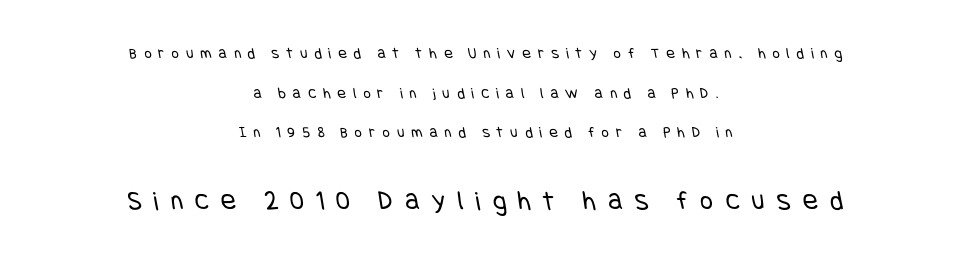
{"serif": "no", "bold": "no", "weight": "regular", "width": "condensed", "stroke_contrast": "low", "x_height": "large", "underline": "no", "align": "center", "line_spacing": "loose", "line_spacing_ratio": 2.47, "letter_spacing": "wide", "letter_spacing_em": 0.44, "larger_block": "second", "size_ratio": 1.75, "glyph_px": 28}
